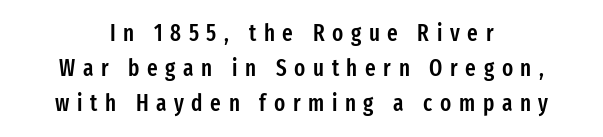
Q: Is the text bold? A: Semi-bold.
Q: Is the text italic (slanted)? A: No, it is upright.
Q: Is the text underlined? A: No.
Q: How is the paragraph aligned? A: Centered.
Q: Is the spacing between letters normal or unusually wide? A: Unusually wide.
Q: Is the spacing between lines tight, normal or loose? A: Normal.
